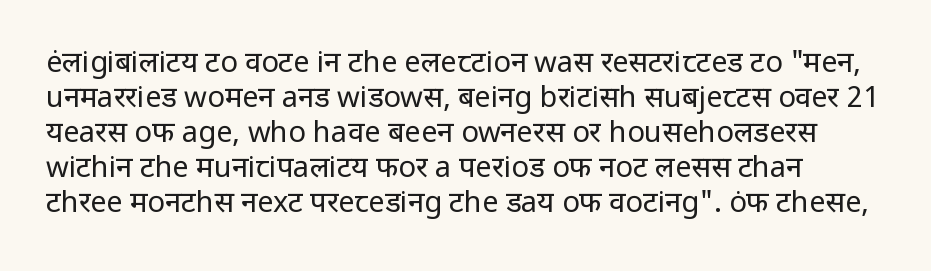
Compared with typical body copy, the letter spacing here is the same. Spacing verdict: proportional, widths tailored to each character. A sans-serif font was chosen for this passage. You can tell it's not italic because the verticals are truly vertical. A bare baseline throughout the passage. Weight: regular or lighter.
